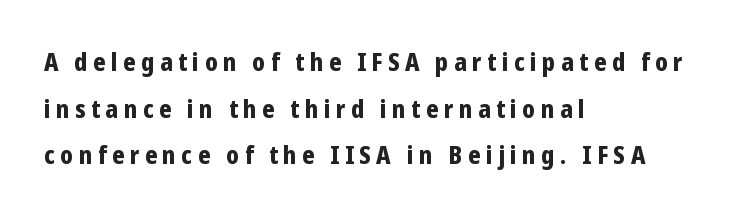
The image shows 25 px bold type, upright; set left-aligned, line spacing 1.87x, unusually wide letter spacing (+0.22 em), not underlined.
